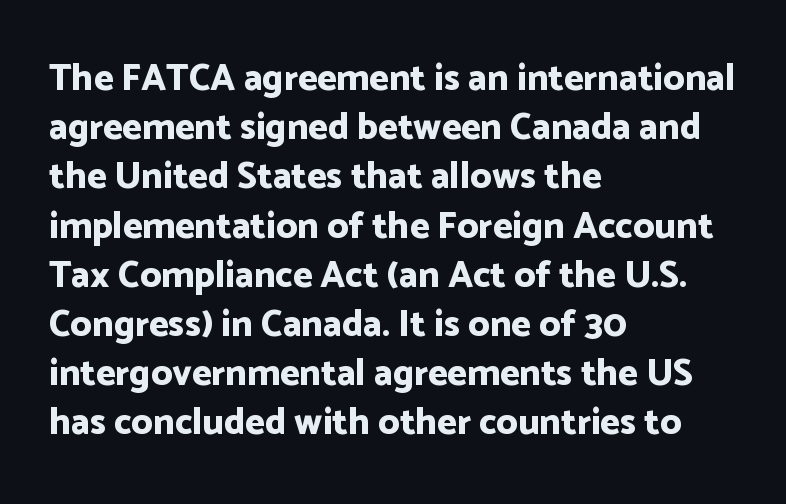
{"serif": "no", "italic": "no", "bold": "yes", "weight": "bold", "width": "normal", "stroke_contrast": "low", "x_height": "medium", "monospaced": "no", "underline": "no", "align": "left", "line_spacing": "normal", "line_spacing_ratio": 1.33, "letter_spacing": "normal", "letter_spacing_em": 0.0, "glyph_px": 37}
